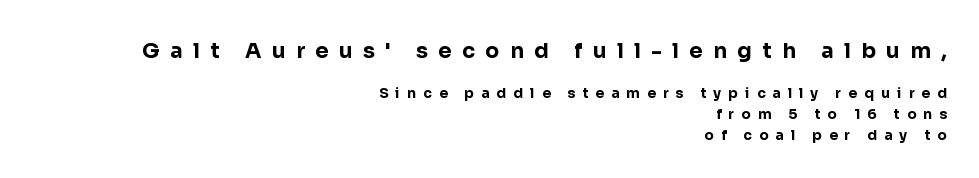
{"italic": "no", "bold": "yes", "underline": "no", "align": "right", "line_spacing": "normal", "line_spacing_ratio": 1.52, "letter_spacing": "wide", "letter_spacing_em": 0.5, "larger_block": "first", "size_ratio": 1.5, "glyph_px": 21}
